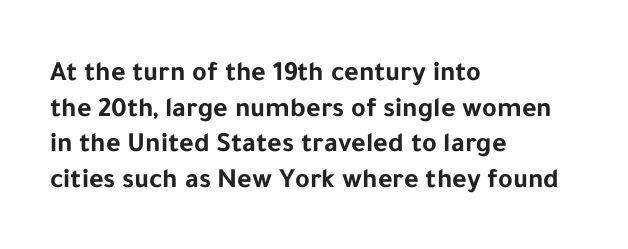
These lines sit exactly where default settings would place them. Designer's note — italics off, roman on. These lines are composed in type without serifs. Typographic density is high because the face is bold. Honestly, there is no underline to notice here at all.
